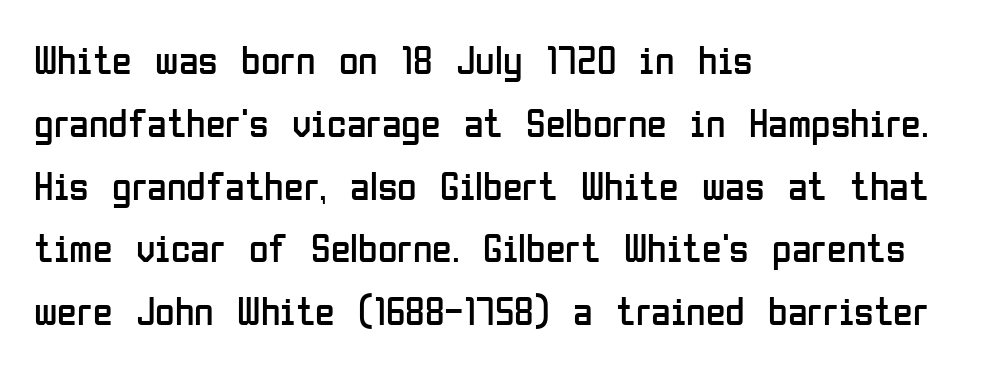
{"serif": "no", "italic": "no", "bold": "no", "weight": "regular", "width": "condensed", "stroke_contrast": "low", "x_height": "medium", "monospaced": "no", "underline": "no", "align": "left", "line_spacing": "normal", "line_spacing_ratio": 1.57, "letter_spacing": "normal", "letter_spacing_em": 0.0, "glyph_px": 40}
